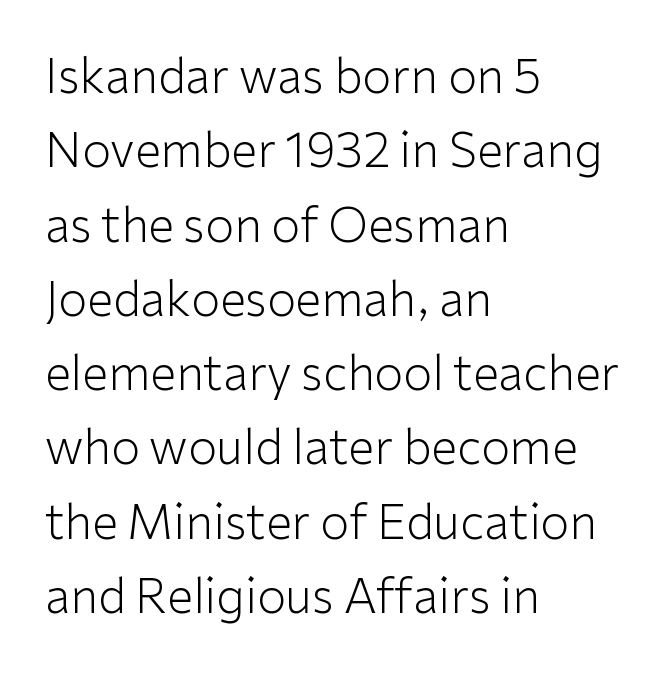
The image shows 47 px light sans-serif type, upright; set left-aligned, normal line spacing (1.58x), normal letter spacing, not underlined; low stroke contrast and a medium x-height.
